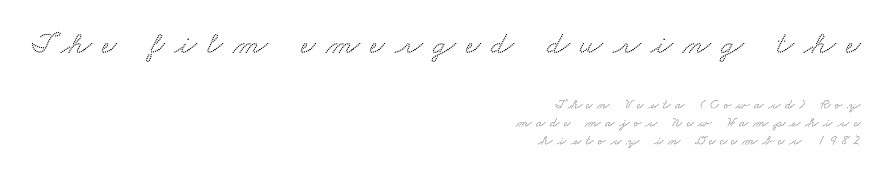
The image shows 32 px wide serif type; set right-aligned, normal line spacing (1.29x), unusually wide letter spacing (+0.32 em), not underlined; the first (top) block is 2.29x larger; medium stroke contrast and a small x-height.
